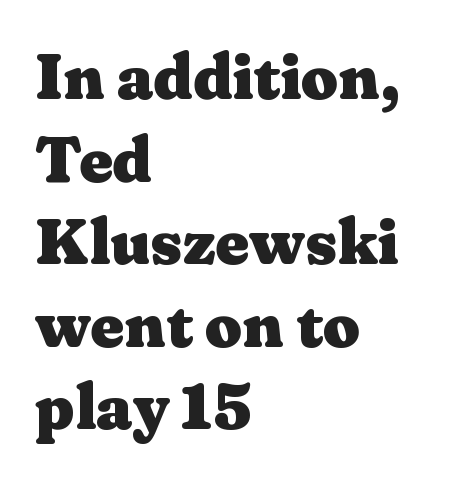
Q: Is the text bold? A: Yes.
Q: Is the text italic (slanted)? A: No, it is upright.
Q: Is the typeface a serif or a sans-serif typeface? A: Serif.
Q: Is the text underlined? A: No.
Q: How is the paragraph aligned? A: Left-aligned.
Q: Is the spacing between letters normal or unusually wide? A: Normal.
Q: Is the spacing between lines tight, normal or loose? A: Normal.
Q: Width (condensed, normal, or wide)? A: Wide.
Q: Stroke contrast? A: Medium.
Q: x-height? A: Medium.
Q: Monospaced? A: No.
